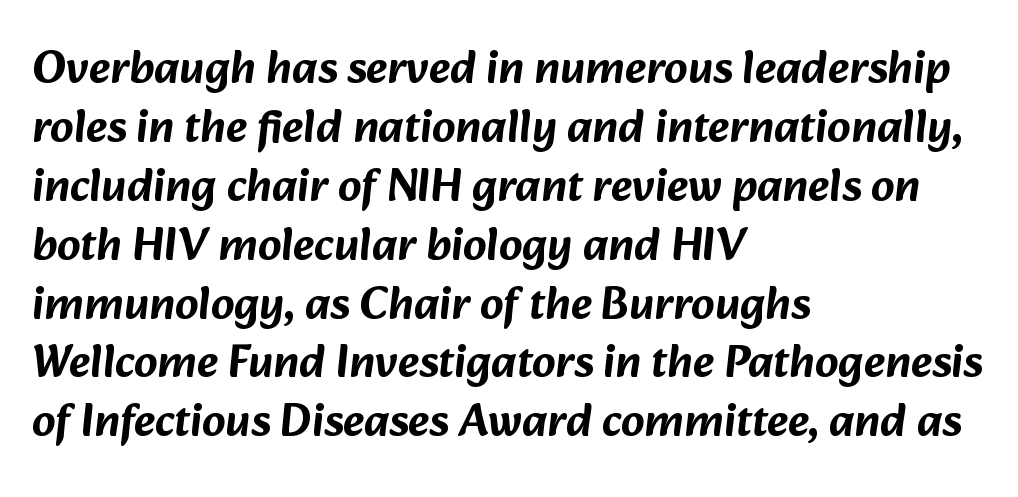
{"serif": "no", "width": "normal", "stroke_contrast": "low", "x_height": "medium", "monospaced": "no", "underline": "no", "align": "left", "line_spacing": "normal", "line_spacing_ratio": 1.28, "letter_spacing": "normal", "letter_spacing_em": 0.0, "glyph_px": 46}
